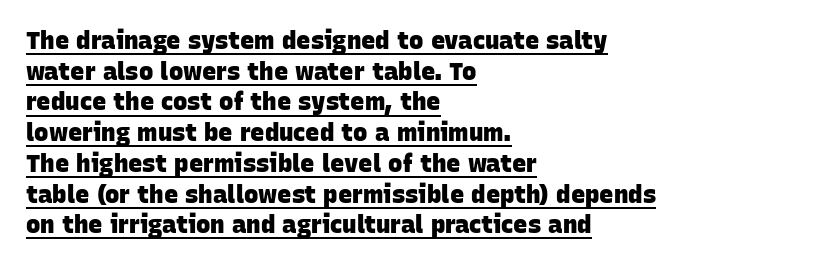
Q: Is the text bold? A: Yes.
Q: Is the text underlined? A: Yes.
Q: How is the paragraph aligned? A: Left-aligned.
Q: Is the spacing between letters normal or unusually wide? A: Normal.
Q: Is the spacing between lines tight, normal or loose? A: Normal.
